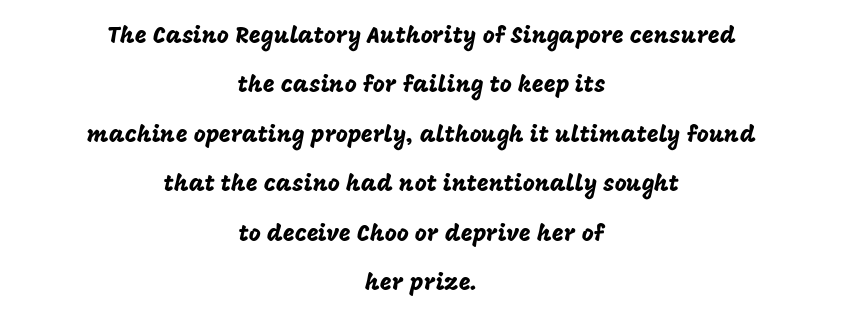
Q: Is the text italic (slanted)? A: Yes.
Q: Is the text underlined? A: No.
Q: How is the paragraph aligned? A: Centered.
Q: Is the spacing between letters normal or unusually wide? A: Normal.
Q: Is the spacing between lines tight, normal or loose? A: Loose.
